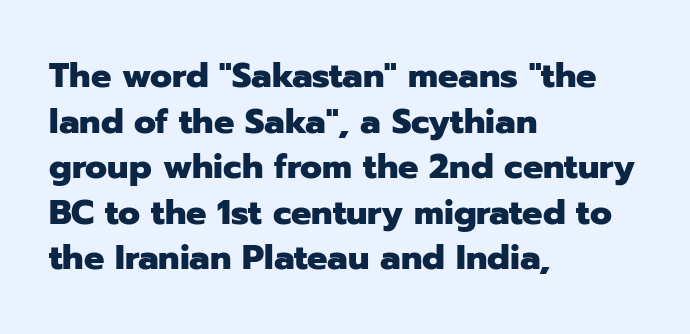
The image shows 34 px heavy sans-serif type, upright; set left-aligned, normal line spacing (1.34x), normal letter spacing, not underlined; low stroke contrast and a medium x-height.
